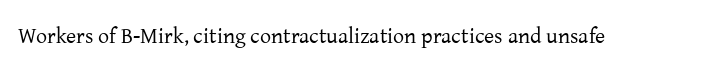
{"italic": "no", "bold": "no", "underline": "no", "letter_spacing": "normal", "letter_spacing_em": 0.0, "glyph_px": 22}
